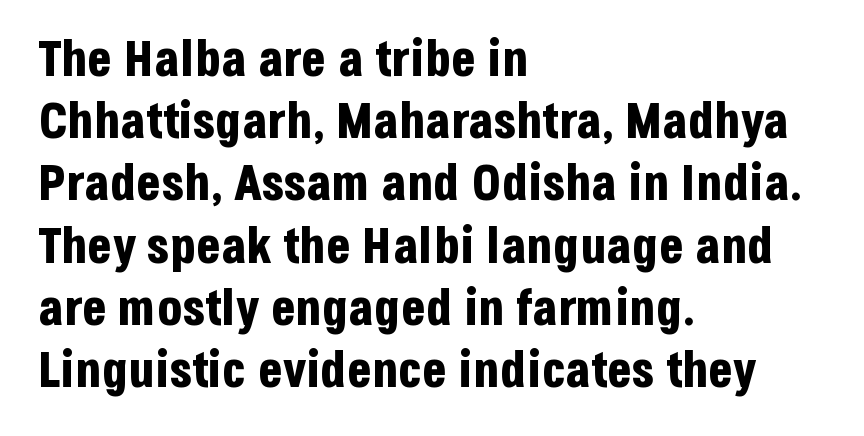
{"serif": "no", "italic": "no", "bold": "yes", "weight": "bold", "width": "condensed", "stroke_contrast": "low", "x_height": "large", "monospaced": "no", "underline": "no", "align": "left", "line_spacing_ratio": 1.22, "letter_spacing": "normal", "letter_spacing_em": 0.0, "glyph_px": 51}
